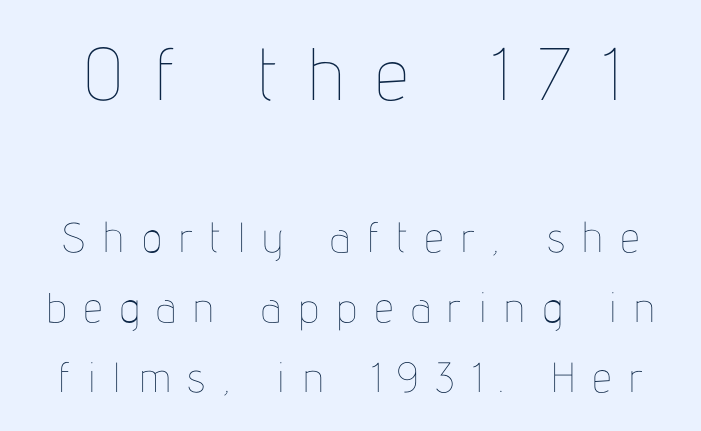
Here the designer chose a conventional face with non-uniform glyph widths. Scale decreases going downward across the two blocks. Plain, unruled lines of type. The rendering uses a moderate line-height, typical for paragraphs.
